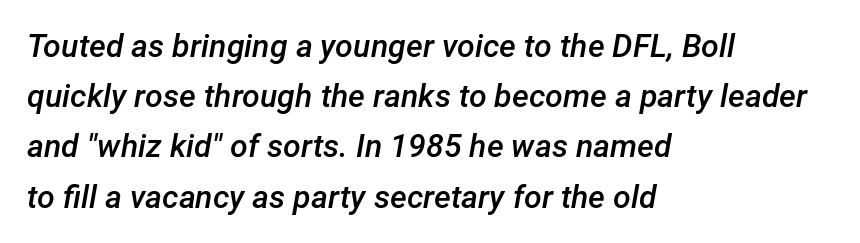
Q: Is the text bold? A: Semi-bold.
Q: Is the text italic (slanted)? A: Yes, it leans right by about 12 degrees.
Q: Is the text underlined? A: No.
Q: How is the paragraph aligned? A: Left-aligned.
Q: Is the spacing between letters normal or unusually wide? A: Normal.
Q: Is the spacing between lines tight, normal or loose? A: Normal.
Q: Width (condensed, normal, or wide)? A: Normal.
Q: Stroke contrast? A: Low.
Q: x-height? A: Medium.
Q: Monospaced? A: No.
